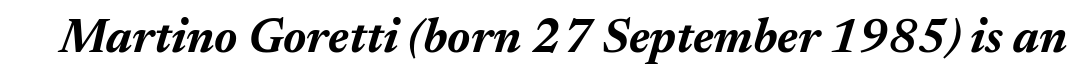
The image shows 48 px bold type, italic (leaning right); set normal letter spacing, not underlined; medium stroke contrast and a medium x-height.
